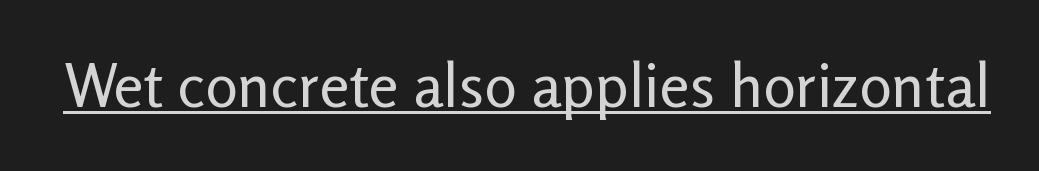
Q: Is the text bold? A: No.
Q: Is the text italic (slanted)? A: No, it is upright.
Q: Is the typeface a serif or a sans-serif typeface? A: Sans-serif.
Q: Is the text underlined? A: Yes.
Q: Is the spacing between letters normal or unusually wide? A: Normal.
Q: Width (condensed, normal, or wide)? A: Normal.
Q: Stroke contrast? A: Low.
Q: x-height? A: Medium.
Q: Monospaced? A: No.
